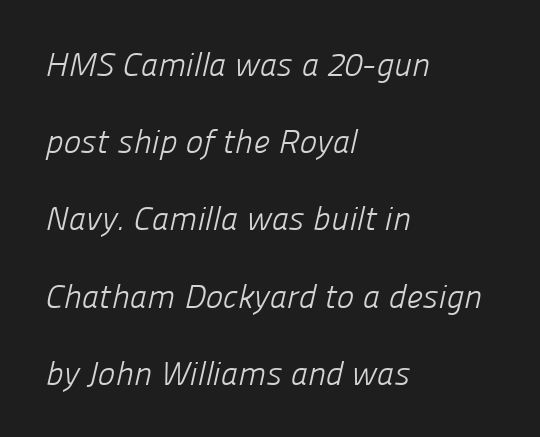
{"serif": "no", "bold": "no", "weight": "light", "width": "normal", "stroke_contrast": "low", "x_height": "medium", "monospaced": "no", "underline": "no", "align": "left", "line_spacing": "loose", "line_spacing_ratio": 2.34, "letter_spacing": "normal", "letter_spacing_em": 0.0, "glyph_px": 33}
